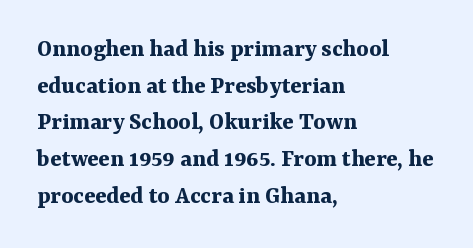
Caption: multi-line text, flush left, ragged right. Look at the tracking — it's just the regular setting, nothing added. Upright lettering throughout. The passage shown is emphatically bold. The passage shown is not underscored anywhere.
